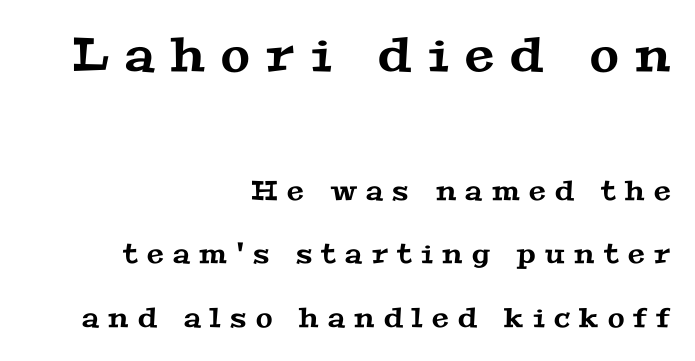
The image shows 47 px wide serif type; set right-aligned, loose line spacing (2.35x), unusually wide letter spacing (+0.35 em), not underlined; the first (top) block is 1.74x larger; medium stroke contrast and a medium x-height.
